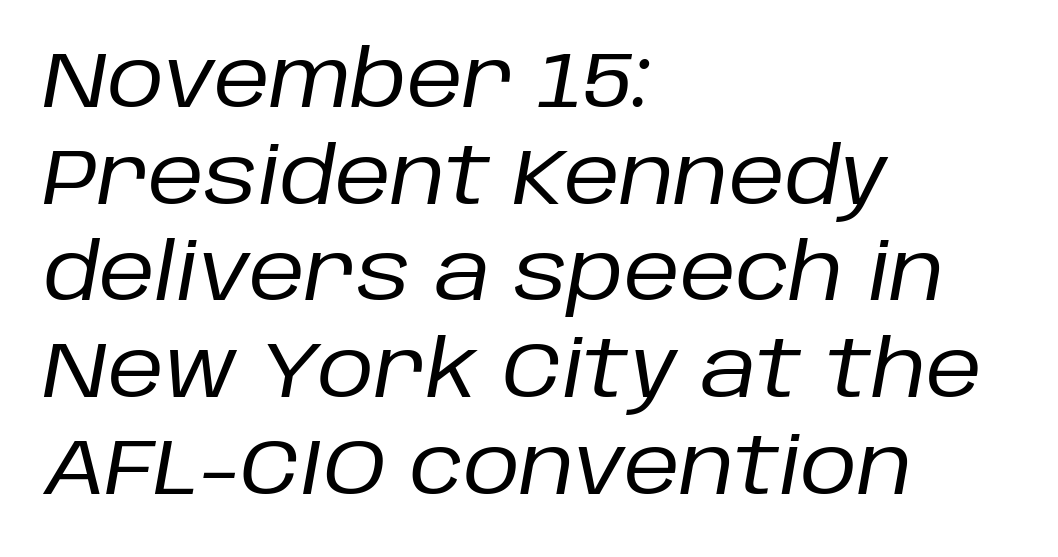
The words here are not underlined. Is the block centered? No — it sits flush against the left margin. The typesetting does not lean heavy: it is not bold. Compared with typical body copy, the letter spacing here is the same.
